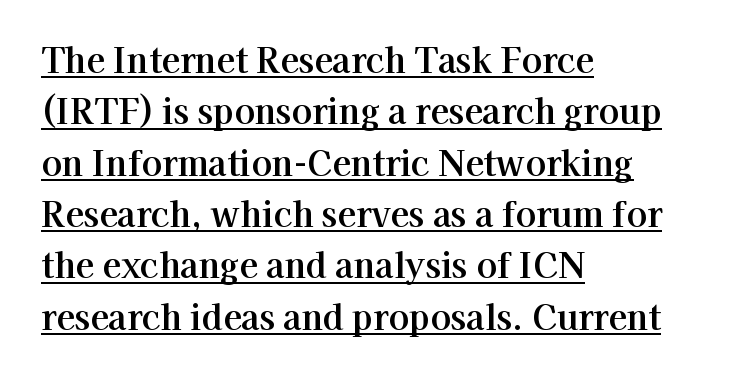
Q: Is the text italic (slanted)? A: No, it is upright.
Q: Is the typeface a serif or a sans-serif typeface? A: Serif.
Q: Is the text underlined? A: Yes.
Q: How is the paragraph aligned? A: Left-aligned.
Q: Is the spacing between letters normal or unusually wide? A: Normal.
Q: Is the spacing between lines tight, normal or loose? A: Normal.
Q: Width (condensed, normal, or wide)? A: Normal.
Q: Stroke contrast? A: High.
Q: x-height? A: Medium.
Q: Monospaced? A: No.
